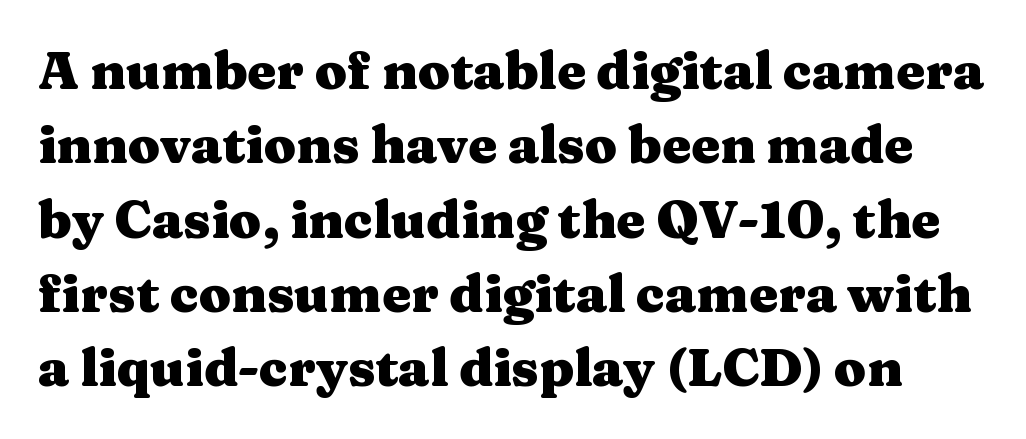
{"serif": "yes", "italic": "no", "bold": "yes", "weight": "heavy", "width": "wide", "stroke_contrast": "medium", "x_height": "medium", "monospaced": "no", "underline": "no", "line_spacing": "normal", "line_spacing_ratio": 1.43, "letter_spacing": "normal", "letter_spacing_em": 0.0, "glyph_px": 52}
